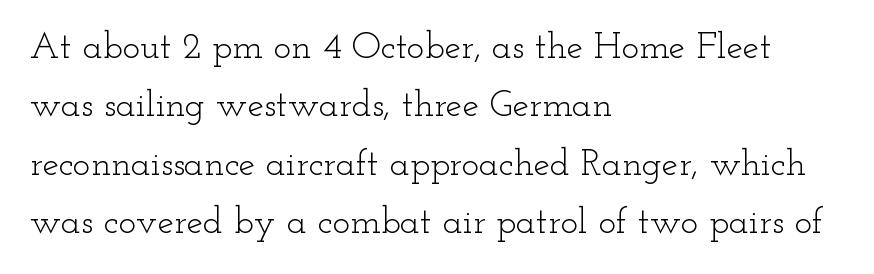
Bold? No — there's no thickening of the strokes. In terms of posture, this sample is upright. Spacing verdict: proportional, widths tailored to each character. Is this a sans? No — the strokes have serifs. The line texture is even and compact thanks to regular tracking. Each new line begins a customary step beneath the previous one.
